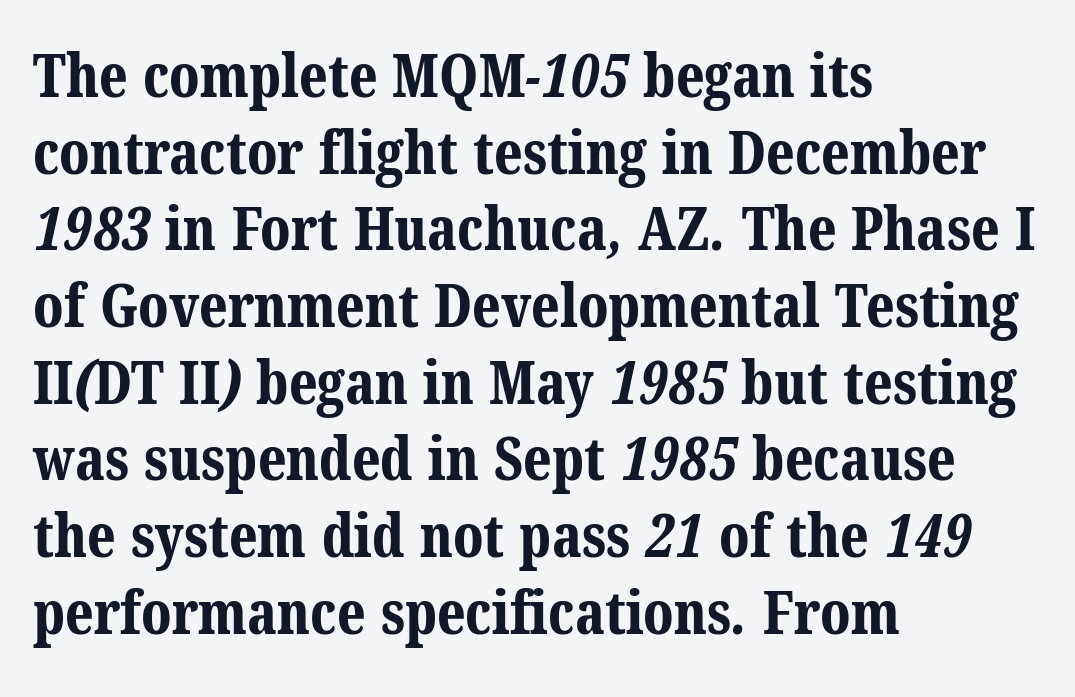
{"serif": "yes", "bold": "yes", "weight": "bold", "width": "normal", "stroke_contrast": "medium", "x_height": "medium", "monospaced": "no", "underline": "no", "align": "left", "line_spacing": "normal", "line_spacing_ratio": 1.3, "letter_spacing": "normal", "letter_spacing_em": 0.0, "glyph_px": 59}
